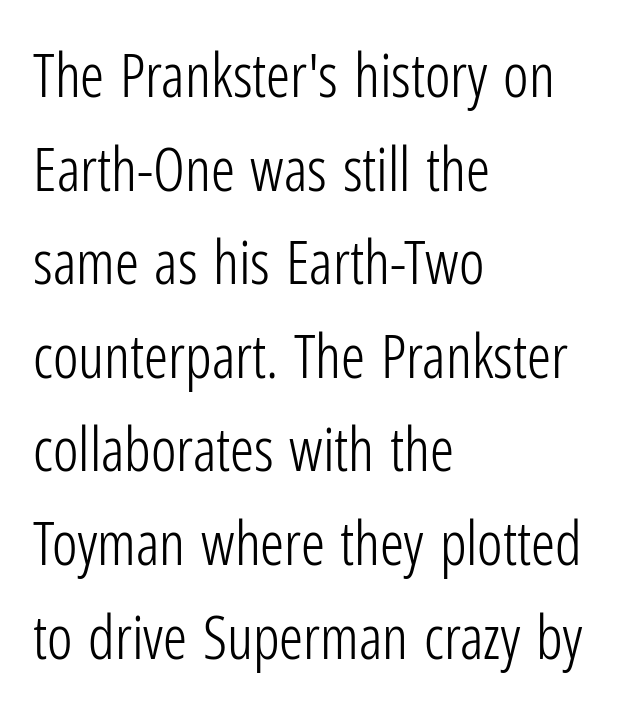
{"serif": "no", "italic": "no", "bold": "no", "weight": "light", "width": "condensed", "stroke_contrast": "low", "x_height": "medium", "monospaced": "no", "underline": "no", "align": "left", "line_spacing": "normal", "line_spacing_ratio": 1.56, "letter_spacing": "normal", "letter_spacing_em": 0.0, "glyph_px": 60}
